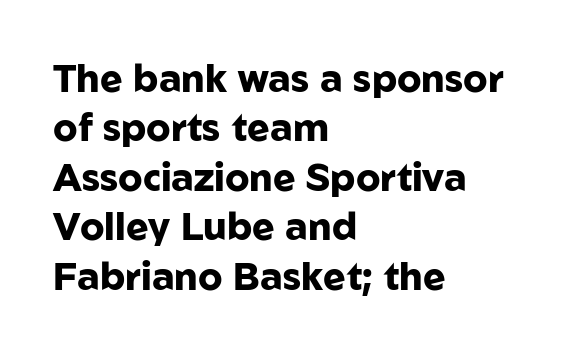
{"serif": "no", "italic": "no", "bold": "yes", "weight": "heavy", "width": "normal", "stroke_contrast": "low", "x_height": "medium", "monospaced": "no", "underline": "no", "align": "left", "line_spacing": "normal", "line_spacing_ratio": 1.3, "letter_spacing": "normal", "letter_spacing_em": 0.0, "glyph_px": 38}
